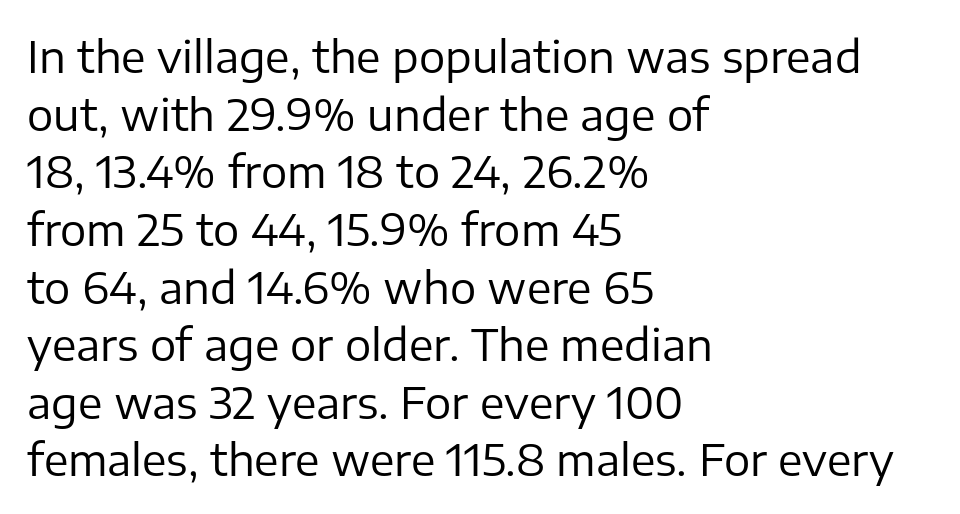
{"serif": "no", "italic": "no", "bold": "no", "weight": "regular", "width": "normal", "stroke_contrast": "low", "x_height": "medium", "monospaced": "no", "underline": "no", "align": "left", "line_spacing": "normal", "line_spacing_ratio": 1.31, "letter_spacing": "normal", "letter_spacing_em": 0.0, "glyph_px": 44}
